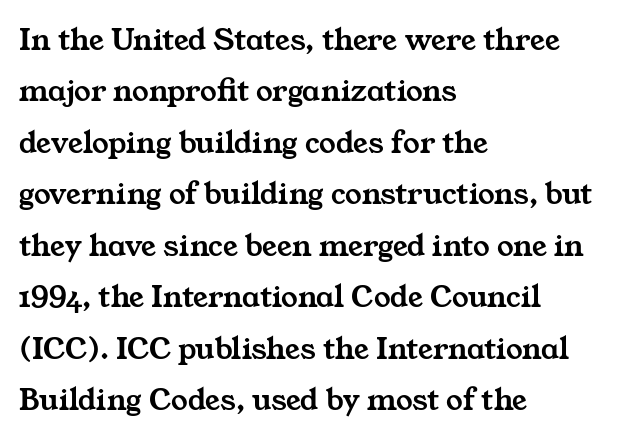
Q: Is the typeface a serif or a sans-serif typeface? A: Serif.
Q: Is the text underlined? A: No.
Q: How is the paragraph aligned? A: Left-aligned.
Q: Is the spacing between letters normal or unusually wide? A: Normal.
Q: Is the spacing between lines tight, normal or loose? A: Normal.
Q: Width (condensed, normal, or wide)? A: Wide.
Q: Stroke contrast? A: Medium.
Q: x-height? A: Medium.
Q: Monospaced? A: No.
